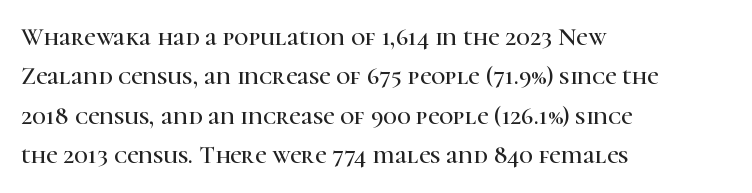
The image shows 25 px text type, upright; set left-aligned, normal line spacing (1.58x), normal letter spacing, not underlined.
